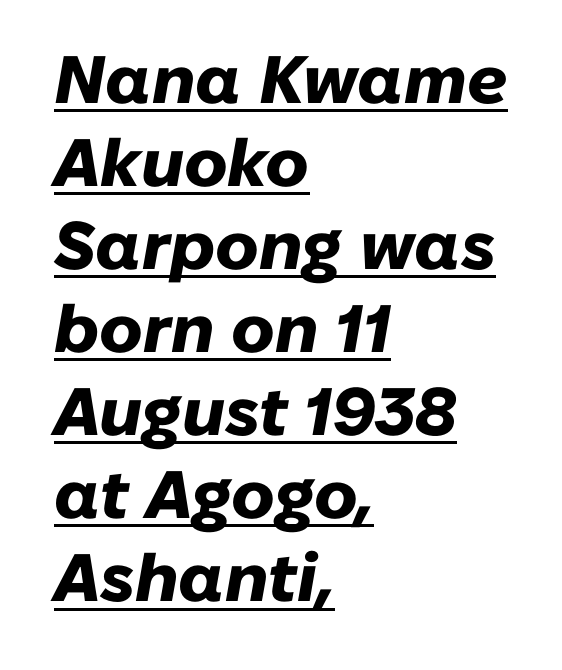
This sample is left-justified, so line endings fall wherever the words run out. Compared with ordinary roman type, these characters are visibly tilted. Proportional: the letters do not fall into vertical columns. Heavy-handed strokes throughout: this text is bold. Is there an underline? Yes — a line sits under the letters.
